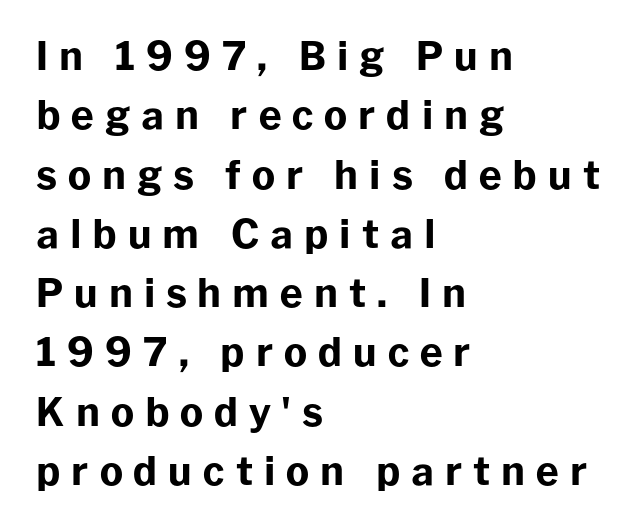
The image shows 39 px bold sans-serif type, upright; set left-aligned, normal line spacing (1.52x), unusually wide letter spacing (+0.28 em), not underlined; low stroke contrast and a medium x-height.
